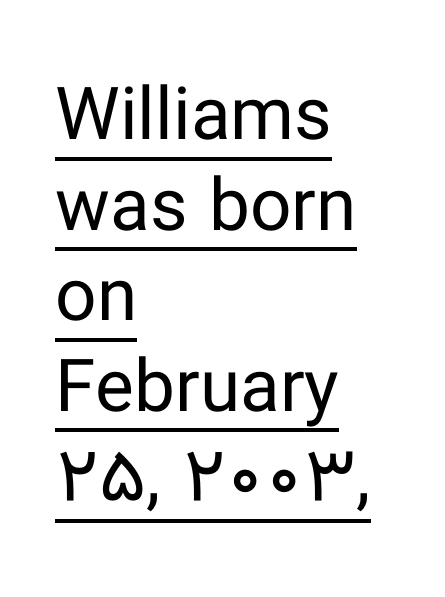
The image shows 73 px regular-weight sans-serif type, upright; set left-aligned, line spacing 1.24x, normal letter spacing, underlined; low stroke contrast and a medium x-height.
